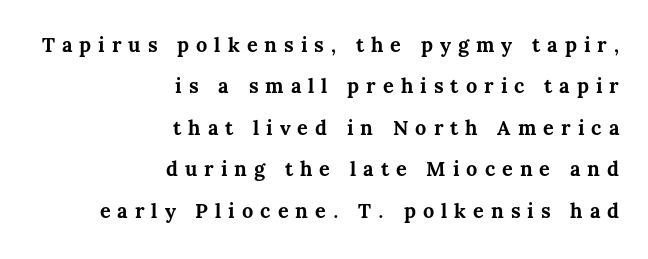
{"italic": "no", "bold": "yes", "underline": "no", "align": "right", "line_spacing": "loose", "line_spacing_ratio": 2.07, "letter_spacing": "wide", "letter_spacing_em": 0.35, "glyph_px": 20}
